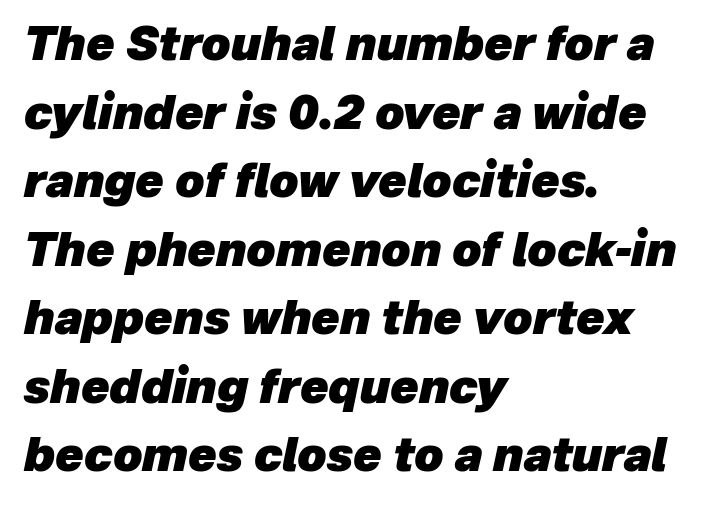
Q: Is the text bold? A: Yes.
Q: Is the text italic (slanted)? A: Yes, it leans right by about 12 degrees.
Q: Is the text underlined? A: No.
Q: How is the paragraph aligned? A: Left-aligned.
Q: Is the spacing between letters normal or unusually wide? A: Normal.
Q: Is the spacing between lines tight, normal or loose? A: Normal.
Q: Width (condensed, normal, or wide)? A: Normal.
Q: Stroke contrast? A: Low.
Q: x-height? A: Medium.
Q: Monospaced? A: No.
